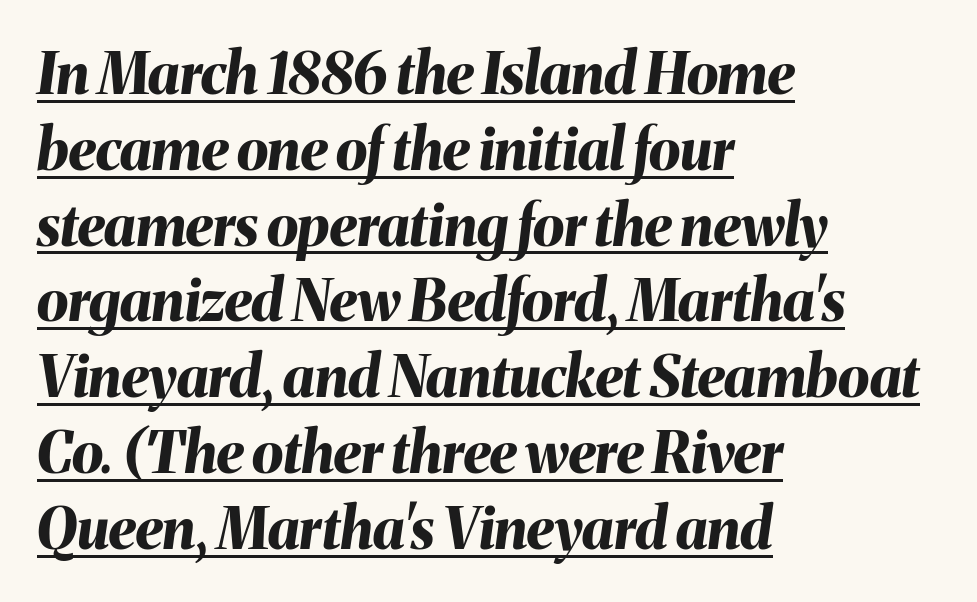
Q: Is the text bold? A: Yes.
Q: Is the text italic (slanted)? A: Yes, it leans right by about 8 degrees.
Q: Is the text underlined? A: Yes.
Q: How is the paragraph aligned? A: Left-aligned.
Q: Is the spacing between letters normal or unusually wide? A: Normal.
Q: Is the spacing between lines tight, normal or loose? A: Normal.
Q: Width (condensed, normal, or wide)? A: Normal.
Q: Stroke contrast? A: Medium.
Q: x-height? A: Medium.
Q: Monospaced? A: No.
